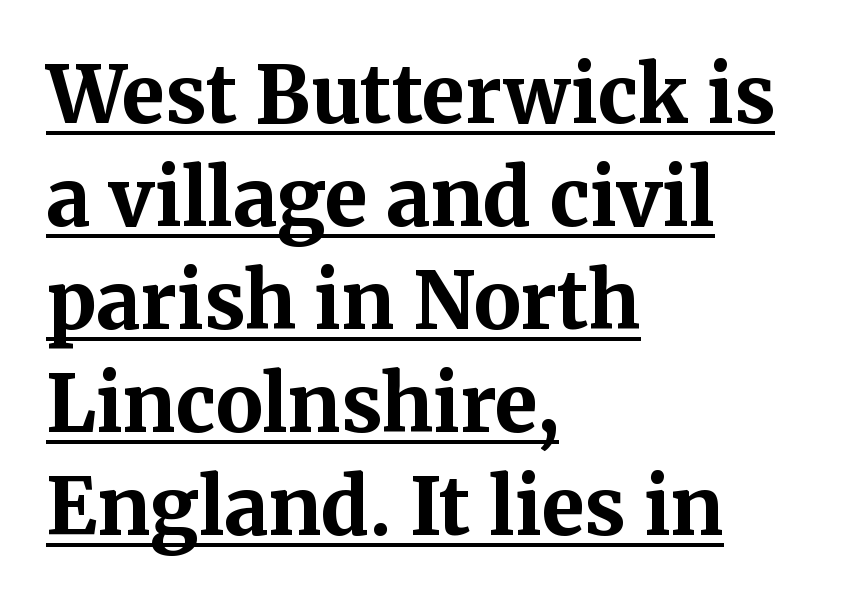
The image shows 78 px bold serif type, upright; set left-aligned, normal line spacing (1.32x), normal letter spacing, underlined; medium stroke contrast and a medium x-height.
